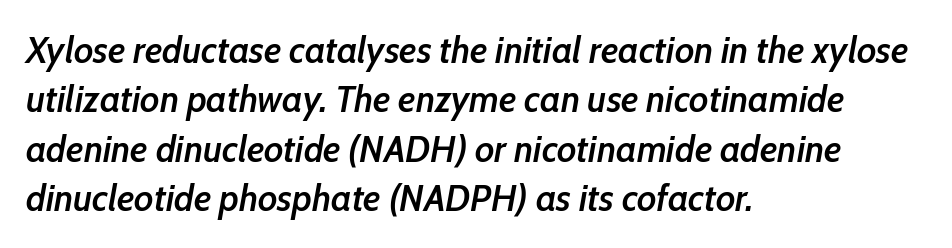
Q: Is the text bold? A: Semi-bold.
Q: Is the text italic (slanted)? A: Yes, it leans right by about 10 degrees.
Q: Is the text underlined? A: No.
Q: How is the paragraph aligned? A: Left-aligned.
Q: Is the spacing between letters normal or unusually wide? A: Normal.
Q: Is the spacing between lines tight, normal or loose? A: Normal.
Q: Width (condensed, normal, or wide)? A: Condensed.
Q: Stroke contrast? A: Low.
Q: x-height? A: Medium.
Q: Monospaced? A: No.
